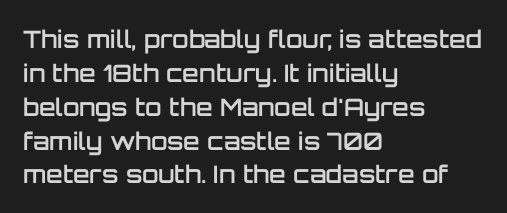
The image shows 24 px text type, upright; set left-aligned, normal line spacing (1.41x), normal letter spacing, not underlined.
